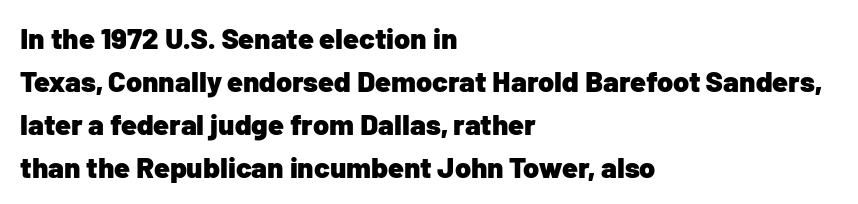
Varying glyph widths throughout — classic text-font behaviour. The glyphs are unaccompanied by any horizontal stroke below them. Horizontally, the lines are justified to the leading edge only. The passage shown has conventional tracking throughout. The line-height multiplier appears to be the usual default. Each letter's strokes conclude bluntly, with no projecting serifs.
